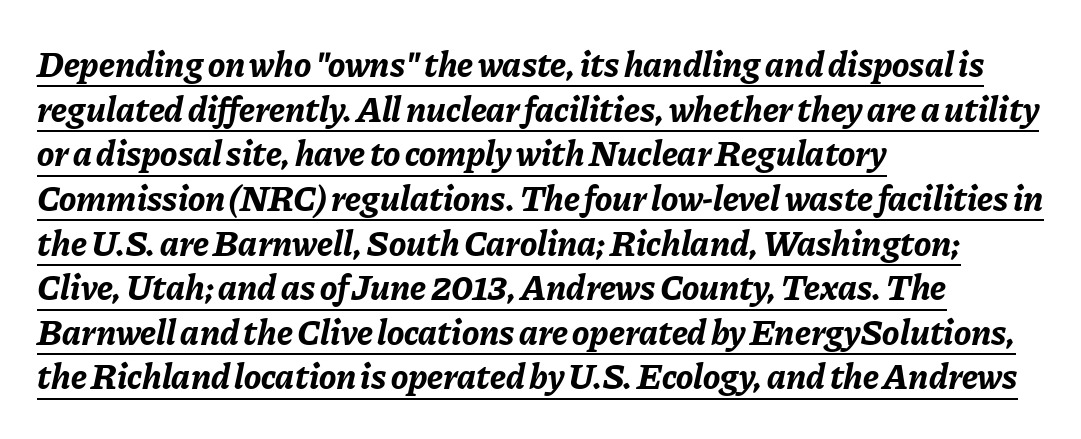
{"italic": "yes", "lean": "right", "slant_degrees": 11, "bold": "yes", "weight": "bold", "width": "normal", "stroke_contrast": "low", "x_height": "medium", "monospaced": "no", "underline": "yes", "align": "left", "line_spacing_ratio": 1.24, "letter_spacing": "normal", "letter_spacing_em": 0.0, "glyph_px": 36}
